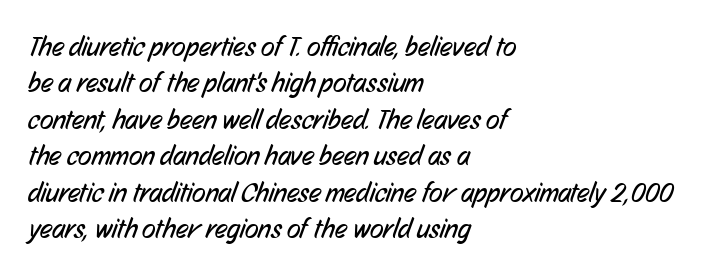
Clear beneath every line of the passage. Is the block centered? No — it sits flush against the left margin. These lines are rendered in a variable-pitch font. The typeface chosen for these lines omits serifs.
